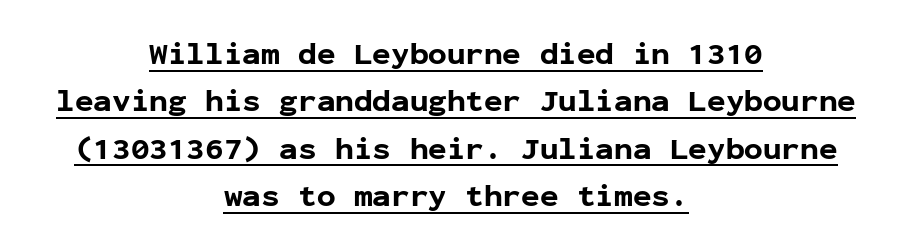
The image shows 31 px bold sans-serif type, upright, monospaced; set centered, normal line spacing (1.53x), normal letter spacing, underlined; low stroke contrast and a medium x-height.
